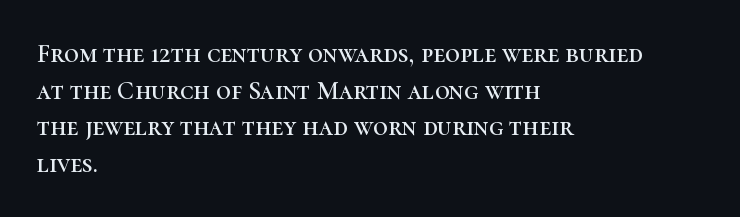
Q: Is the text italic (slanted)? A: No, it is upright.
Q: Is the text underlined? A: No.
Q: How is the paragraph aligned? A: Left-aligned.
Q: Is the spacing between letters normal or unusually wide? A: Normal.
Q: Is the spacing between lines tight, normal or loose? A: Normal.
